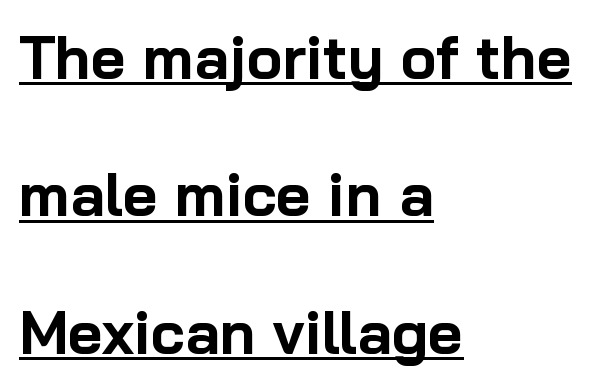
Q: Is the text bold? A: Yes.
Q: Is the text italic (slanted)? A: No, it is upright.
Q: Is the typeface a serif or a sans-serif typeface? A: Sans-serif.
Q: Is the text underlined? A: Yes.
Q: How is the paragraph aligned? A: Left-aligned.
Q: Is the spacing between letters normal or unusually wide? A: Normal.
Q: Is the spacing between lines tight, normal or loose? A: Loose.
Q: Width (condensed, normal, or wide)? A: Normal.
Q: Stroke contrast? A: Low.
Q: x-height? A: Medium.
Q: Monospaced? A: No.
